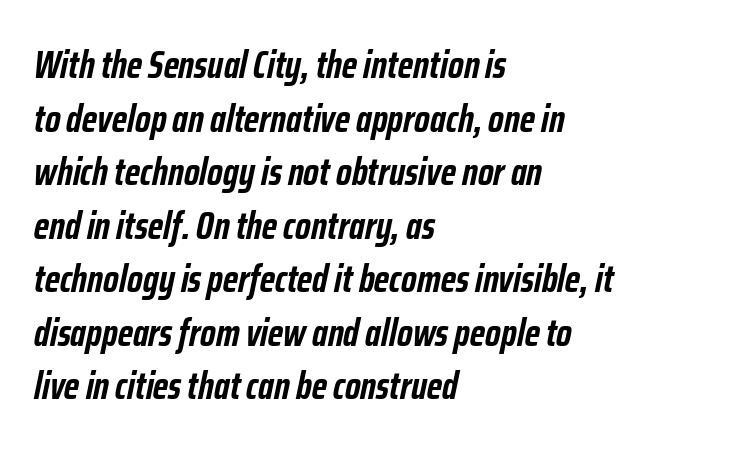
Each new line begins a customary step beneath the previous one. A clean baseline with only descenders dipping below it. The ragged edge is on the right, which tells us the setting is flush left. Italic? Definitely — the glyphs are oblique. The typesetting leans heavy: a genuine bold. The face used here is rendered with its standard letterfit.
